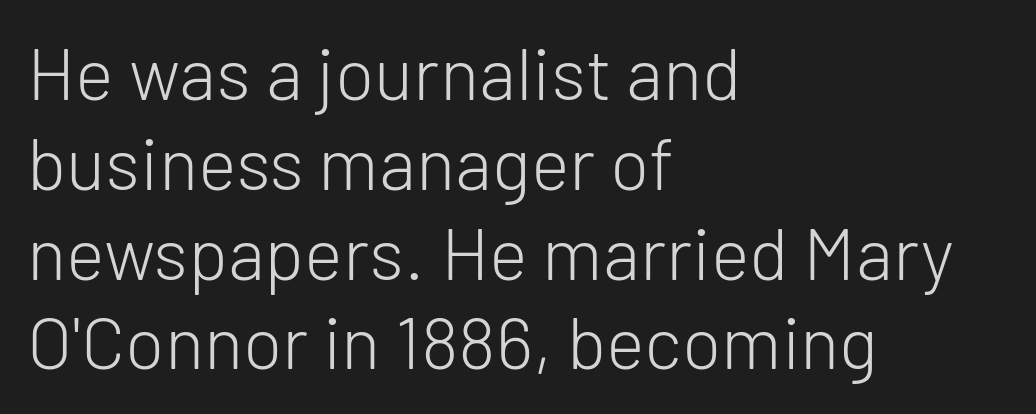
Summary of weight: not heavy and not bold. Check where the strokes stop: nothing finishes them off — pure sans. Layout note: lines flush left. Posture: vertical. Looks like regular typesetting: each glyph gets only the width it needs. The space beneath each line is pristine and unruled.
